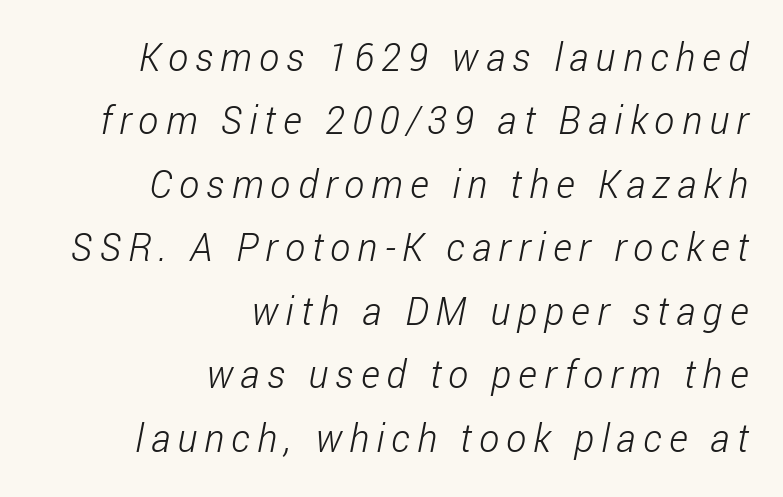
This sample uses a sans-serif face. Visually the block forms a straight wall on the right and a jagged coastline on the left. Descenders are the only things crossing below the line. The rendering uses natural spacing where letterforms have individual widths. The weight tops out at a normal text grade. Leading matches the norm, producing a regular column.
